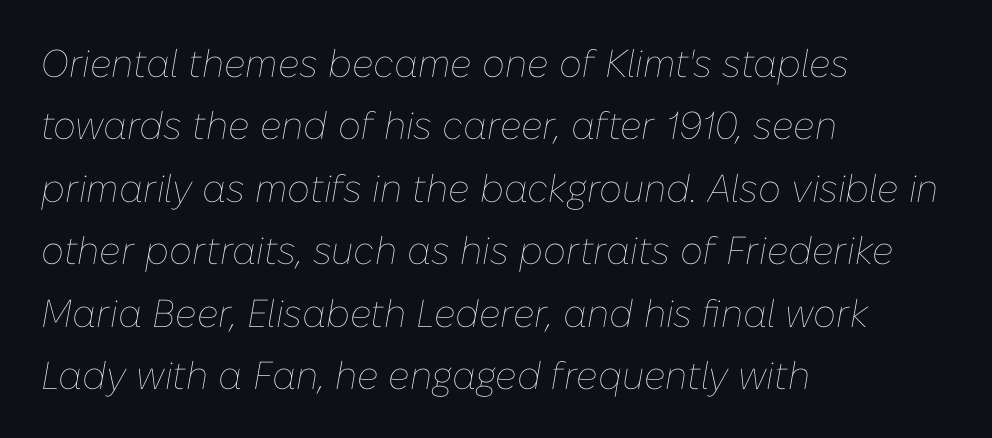
The image shows 39 px thin type, italic (leaning right); set left-aligned, normal line spacing (1.6x), normal letter spacing, not underlined; low stroke contrast and a medium x-height.
